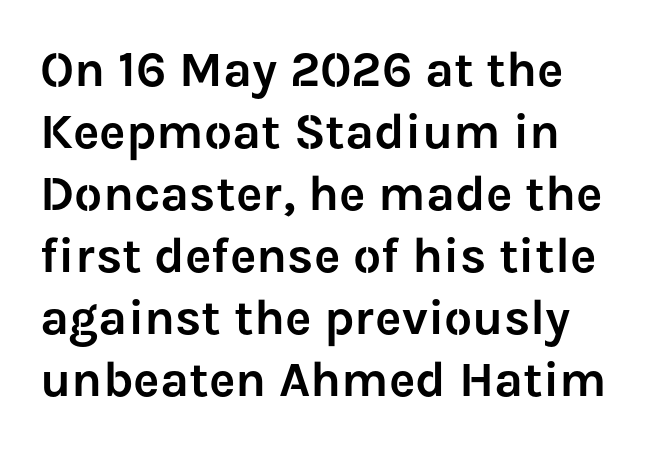
Honestly, the letter spacing is just normal — you wouldn't notice it. This sample uses a sans-serif face. Varying glyph widths throughout — classic text-font behaviour. Italic: no, the glyphs are upright roman. Descenders are the only things crossing below the line.
